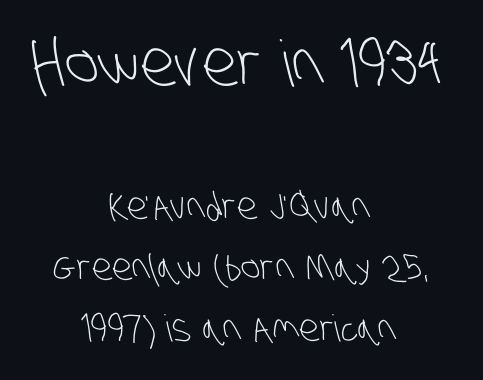
Q: Is the text bold? A: No.
Q: Is the typeface a serif or a sans-serif typeface? A: Sans-serif.
Q: Is the text underlined? A: No.
Q: How is the paragraph aligned? A: Centered.
Q: Is the spacing between letters normal or unusually wide? A: Normal.
Q: Is the spacing between lines tight, normal or loose? A: Normal.
Q: Which block of text is set in a larger size, the first (top) or the second (bottom)? A: The first (top) one.
Q: Width (condensed, normal, or wide)? A: Condensed.
Q: Stroke contrast? A: Low.
Q: x-height? A: Large.
Q: Monospaced? A: No.
